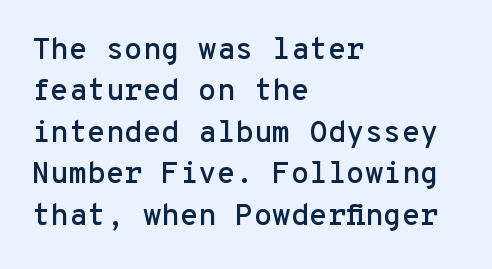
Q: Is the text italic (slanted)? A: No, it is upright.
Q: Is the typeface a serif or a sans-serif typeface? A: Sans-serif.
Q: Is the text underlined? A: No.
Q: How is the paragraph aligned? A: Left-aligned.
Q: Is the spacing between letters normal or unusually wide? A: Normal.
Q: Is the spacing between lines tight, normal or loose? A: Normal.
Q: Width (condensed, normal, or wide)? A: Normal.
Q: Stroke contrast? A: Low.
Q: x-height? A: Medium.
Q: Monospaced? A: Yes.
